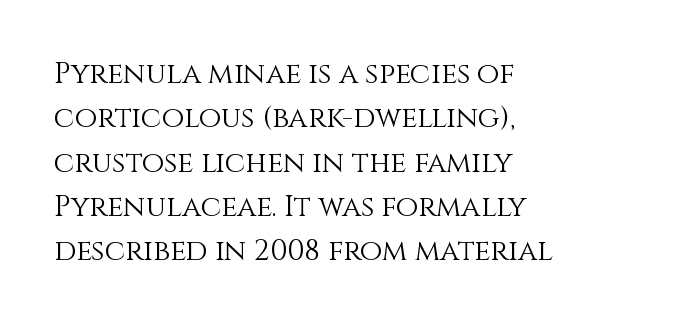
{"italic": "no", "bold": "no", "weight": "light", "width": "normal", "stroke_contrast": "medium", "x_height": "large", "monospaced": "no", "underline": "no", "align": "left", "line_spacing": "normal", "line_spacing_ratio": 1.53, "letter_spacing": "normal", "letter_spacing_em": 0.0, "glyph_px": 29}
